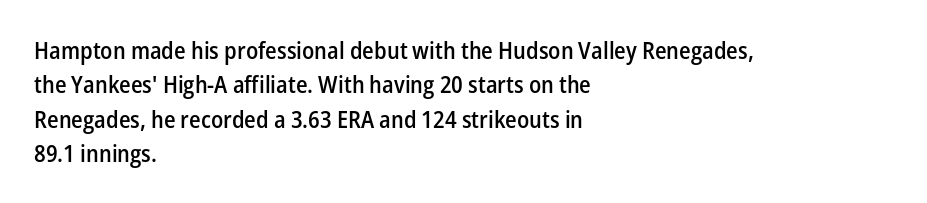
Q: Is the text bold? A: Semi-bold.
Q: Is the text italic (slanted)? A: No, it is upright.
Q: Is the text underlined? A: No.
Q: How is the paragraph aligned? A: Left-aligned.
Q: Is the spacing between letters normal or unusually wide? A: Normal.
Q: Is the spacing between lines tight, normal or loose? A: Normal.
